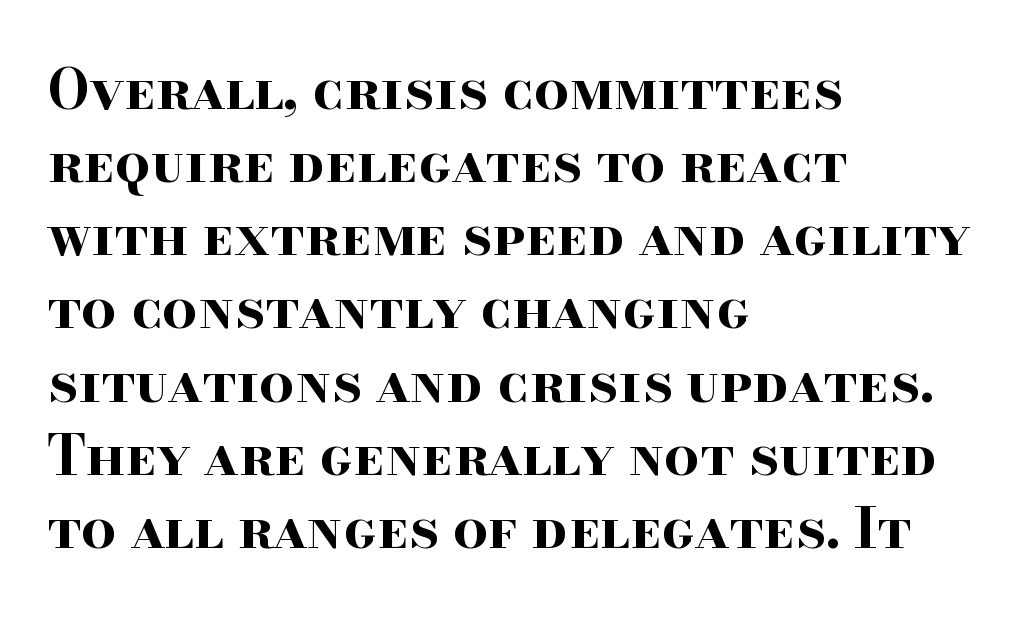
{"serif": "yes", "italic": "no", "bold": "yes", "weight": "bold", "width": "wide", "stroke_contrast": "high", "x_height": "small", "monospaced": "no", "underline": "no", "align": "left", "line_spacing": "normal", "line_spacing_ratio": 1.33, "letter_spacing": "normal", "letter_spacing_em": 0.0, "glyph_px": 55}
